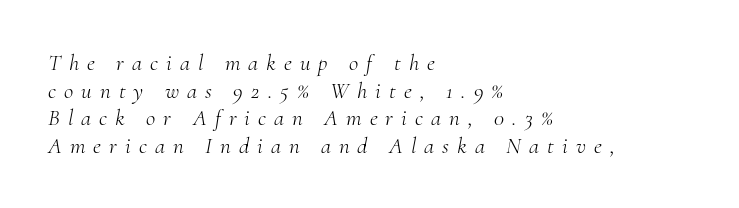
{"italic": "yes", "lean": "right", "slant_degrees": 10, "bold": "no", "underline": "no", "align": "left", "line_spacing_ratio": 1.2, "letter_spacing": "wide", "letter_spacing_em": 0.35, "glyph_px": 23}
